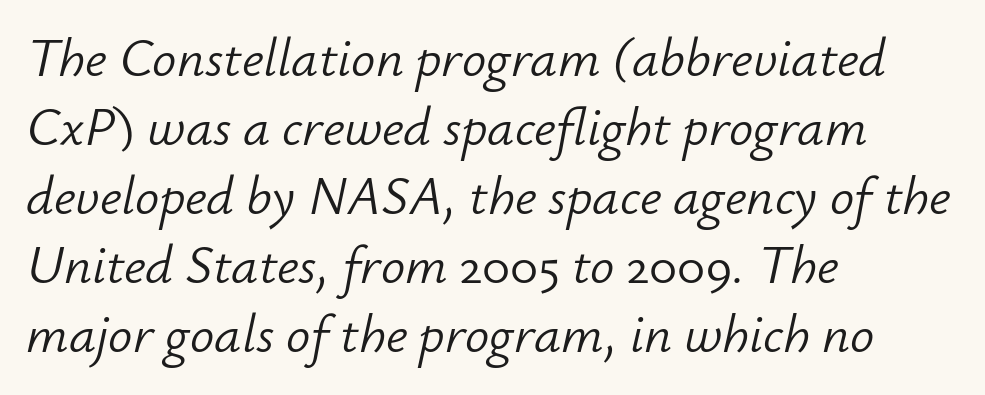
Q: Is the text bold? A: No.
Q: Is the text italic (slanted)? A: Yes, it leans right by about 12 degrees.
Q: Is the text underlined? A: No.
Q: How is the paragraph aligned? A: Left-aligned.
Q: Is the spacing between letters normal or unusually wide? A: Normal.
Q: Is the spacing between lines tight, normal or loose? A: Normal.
Q: Width (condensed, normal, or wide)? A: Normal.
Q: Stroke contrast? A: Low.
Q: x-height? A: Small.
Q: Monospaced? A: No.
